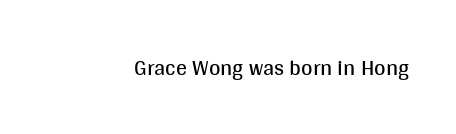
{"italic": "no", "bold": "no", "underline": "no", "letter_spacing": "normal", "letter_spacing_em": 0.0, "glyph_px": 22}
